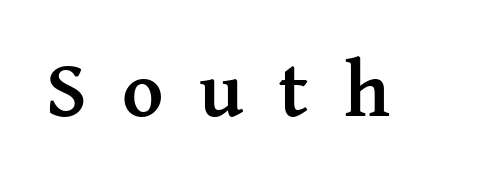
{"serif": "yes", "italic": "no", "bold": "yes", "weight": "semibold", "width": "normal", "stroke_contrast": "medium", "x_height": "medium", "monospaced": "no", "underline": "no", "letter_spacing": "wide", "letter_spacing_em": 0.45, "glyph_px": 79}
